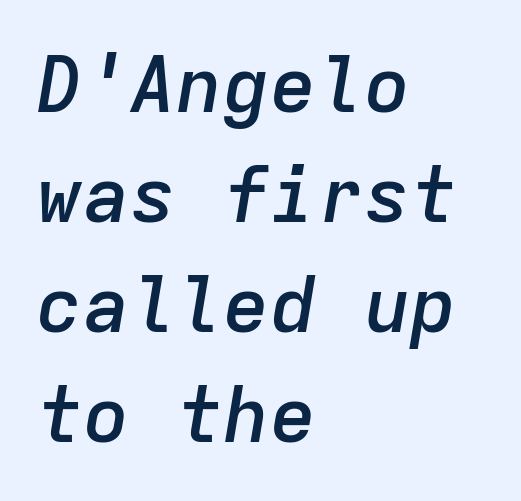
The image shows 78 px semibold type, italic (leaning right), monospaced; set left-aligned, normal line spacing (1.41x), normal letter spacing, not underlined; low stroke contrast and a medium x-height.
